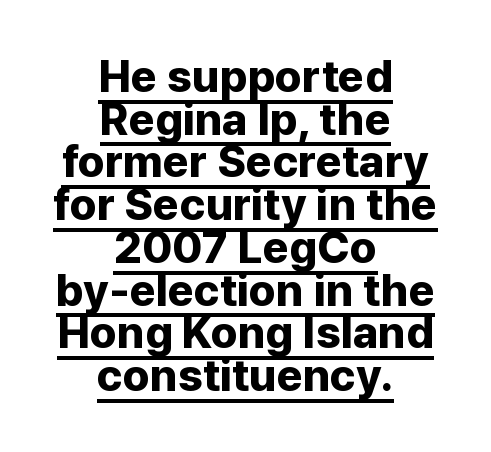
{"serif": "no", "italic": "no", "bold": "yes", "weight": "bold", "width": "normal", "stroke_contrast": "low", "x_height": "medium", "monospaced": "no", "underline": "yes", "align": "center", "line_spacing": "tight", "line_spacing_ratio": 0.95, "letter_spacing": "normal", "letter_spacing_em": 0.0, "glyph_px": 45}
